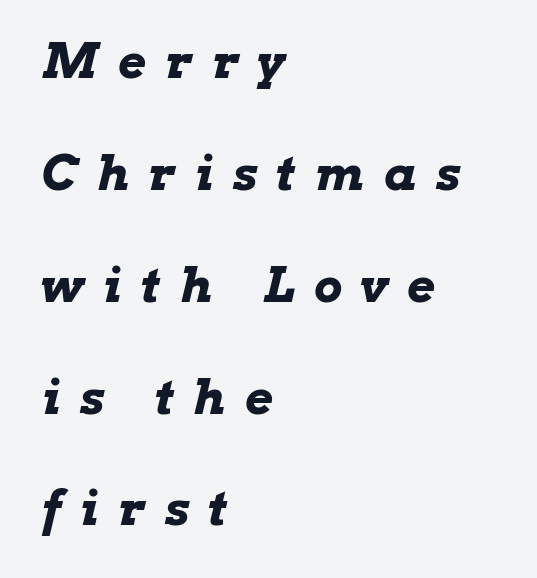
The image shows 48 px bold, wide type, italic (leaning right); set left-aligned, loose line spacing (2.33x), unusually wide letter spacing (+0.41 em), not underlined; low stroke contrast and a medium x-height.
